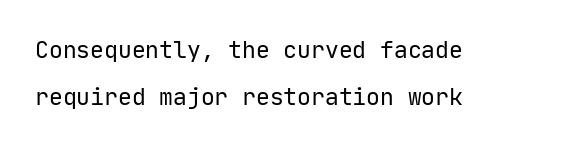
Words float on clear page, feet unadorned. Rendered with straight, roman letterforms. Left-aligned paragraph, ragged on the right. The strokes are not fattened; the text isn't bold. Students, note that the glyphs here touch the page at normal intervals.
